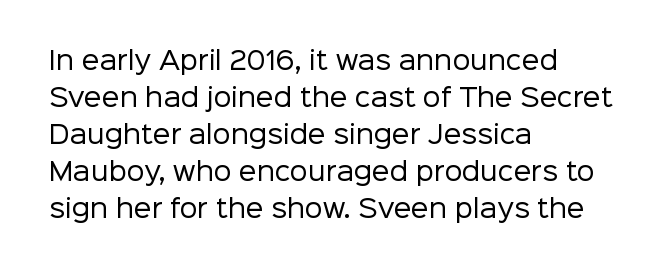
Q: Is the text bold? A: No.
Q: Is the text italic (slanted)? A: No, it is upright.
Q: Is the text underlined? A: No.
Q: How is the paragraph aligned? A: Left-aligned.
Q: Is the spacing between letters normal or unusually wide? A: Normal.
Q: Is the spacing between lines tight, normal or loose? A: Normal.
